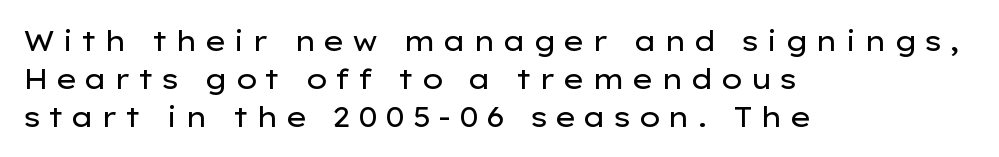
Proportional: the letters do not fall into vertical columns. Weight: in the light-to-regular range. What's the leading like? Ordinary, nothing unusual. The lettering holds an erect, upright posture throughout.
